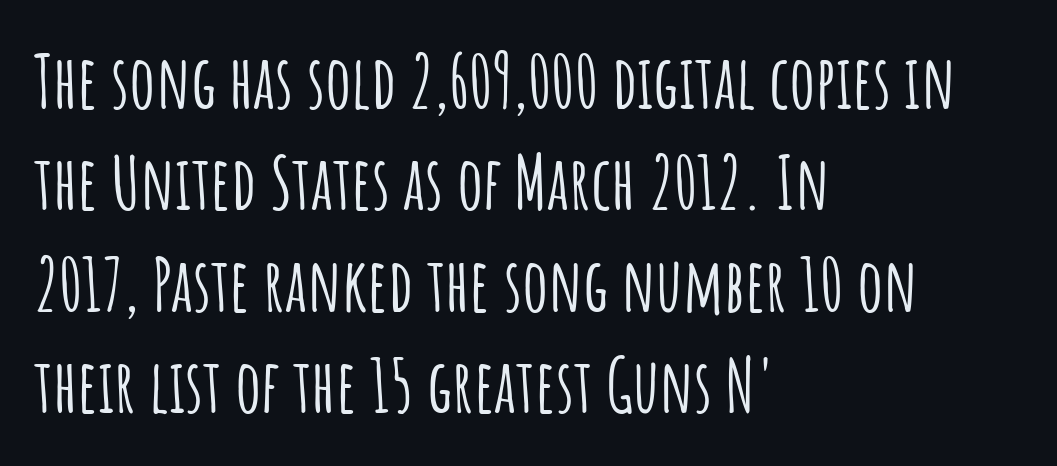
The image shows 73 px condensed sans-serif type, upright; set left-aligned, normal line spacing (1.39x), normal letter spacing, not underlined; low stroke contrast and a large x-height.
